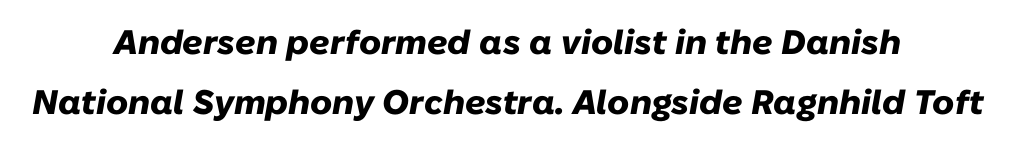
Q: Is the text bold? A: Yes.
Q: Is the text italic (slanted)? A: Yes, it leans right by about 10 degrees.
Q: Is the text underlined? A: No.
Q: How is the paragraph aligned? A: Centered.
Q: Is the spacing between letters normal or unusually wide? A: Normal.
Q: Width (condensed, normal, or wide)? A: Normal.
Q: Stroke contrast? A: Low.
Q: x-height? A: Medium.
Q: Monospaced? A: No.
